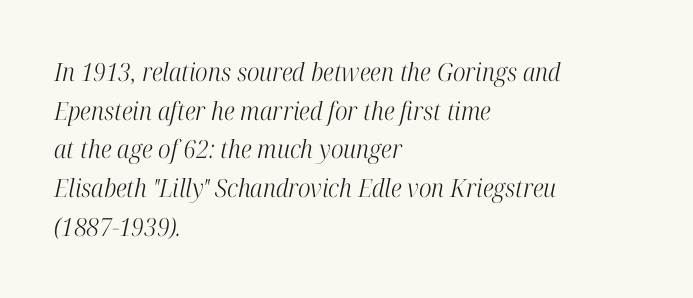
{"italic": "yes", "lean": "right", "slant_degrees": 12, "bold": "no", "underline": "no", "align": "left", "line_spacing": "normal", "line_spacing_ratio": 1.55, "letter_spacing": "normal", "letter_spacing_em": 0.0, "glyph_px": 25}
